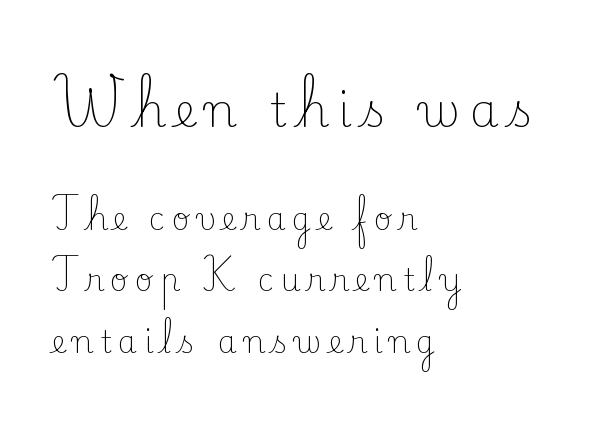
The image shows 46 px light serif type, upright; set left-aligned, loose line spacing (1.97x), unusually wide letter spacing (+0.21 em), not underlined; the first (top) block is 1.48x larger; low stroke contrast and a small x-height.
